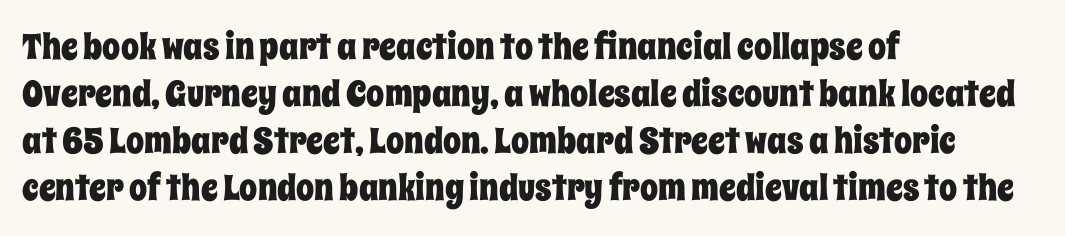
The gaps between neighbouring characters are ordinary and unremarkable. Any mark beneath the type? The region is blank. Characters remain perfectly vertical along every line. A student would call this left alignment; a typographer would say flush left, rag right.
